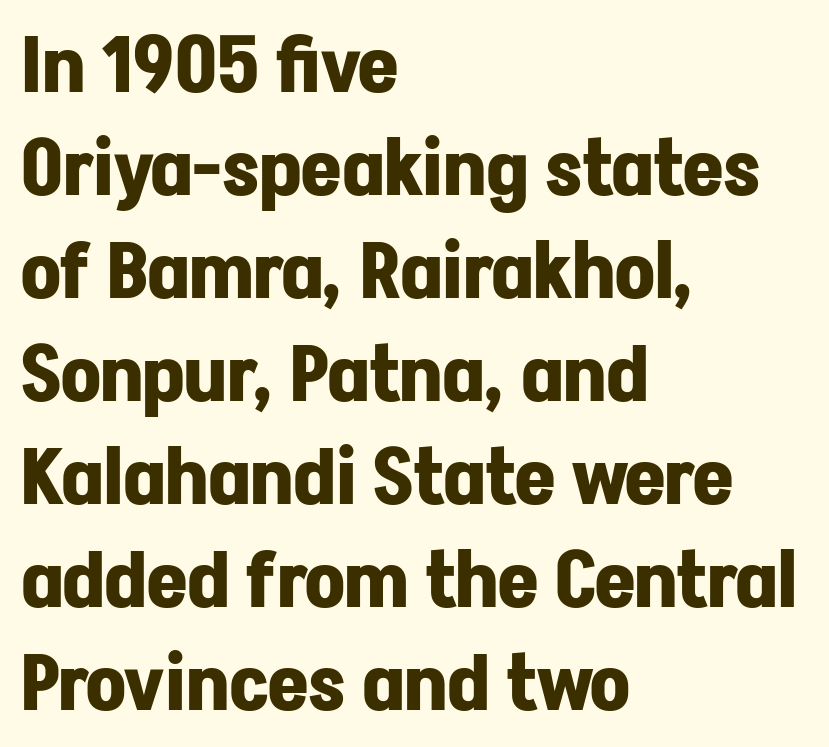
The image shows 78 px bold sans-serif type, upright; set left-aligned, normal line spacing (1.32x), normal letter spacing, not underlined; low stroke contrast and a medium x-height.
